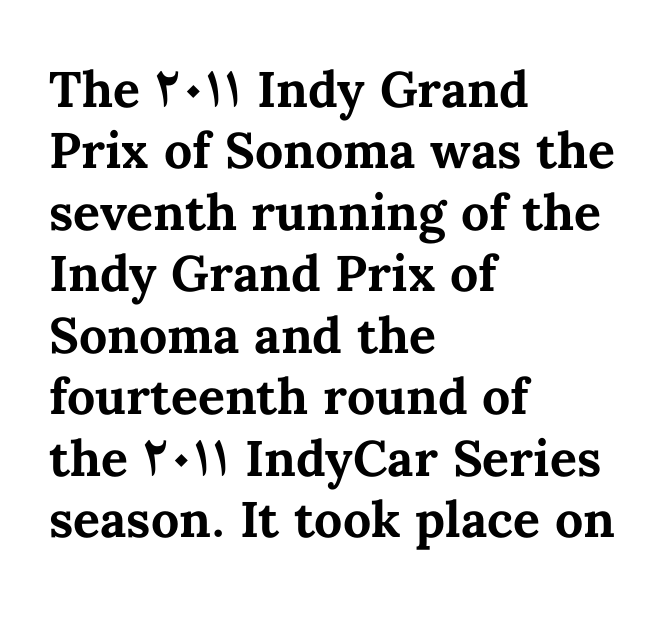
{"italic": "no", "bold": "yes", "weight": "bold", "width": "normal", "stroke_contrast": "medium", "x_height": "medium", "monospaced": "no", "underline": "no", "align": "left", "line_spacing_ratio": 1.23, "letter_spacing": "normal", "letter_spacing_em": 0.0, "glyph_px": 50}
